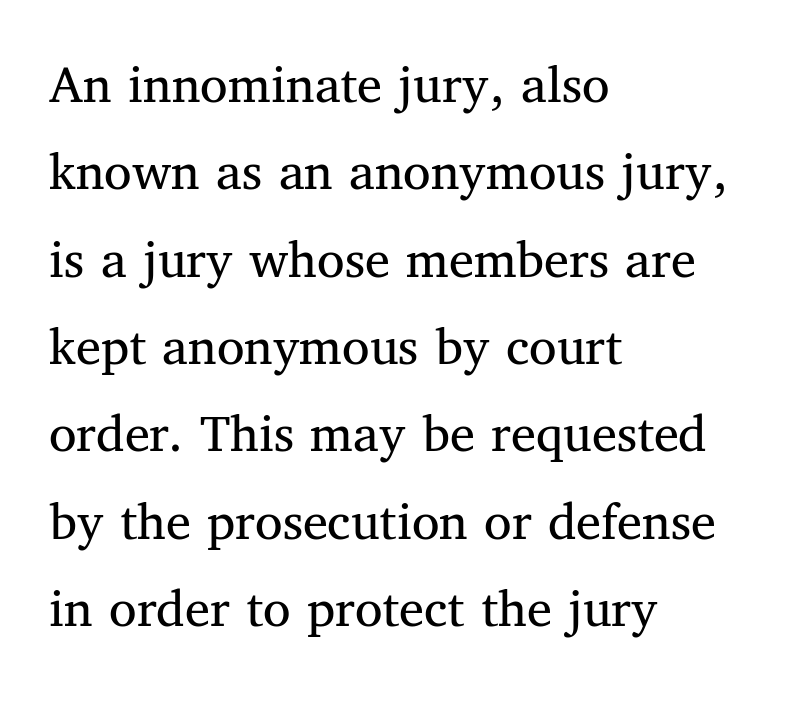
The image shows 56 px regular-weight serif type, upright; set left-aligned, normal line spacing (1.56x), normal letter spacing, not underlined; medium stroke contrast and a medium x-height.
